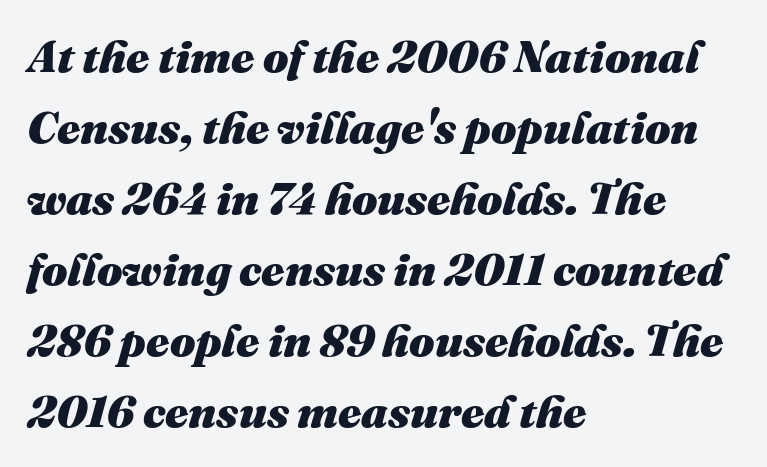
The image shows 45 px heavy type, italic (leaning right); set left-aligned, normal line spacing (1.58x), normal letter spacing, not underlined; medium stroke contrast and a medium x-height.
